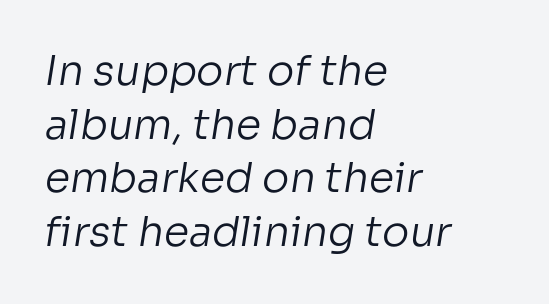
Q: Is the text bold? A: No.
Q: Is the typeface a serif or a sans-serif typeface? A: Sans-serif.
Q: Is the text underlined? A: No.
Q: How is the paragraph aligned? A: Left-aligned.
Q: Is the spacing between letters normal or unusually wide? A: Normal.
Q: Is the spacing between lines tight, normal or loose? A: Normal.
Q: Width (condensed, normal, or wide)? A: Normal.
Q: Stroke contrast? A: Low.
Q: x-height? A: Medium.
Q: Monospaced? A: No.
